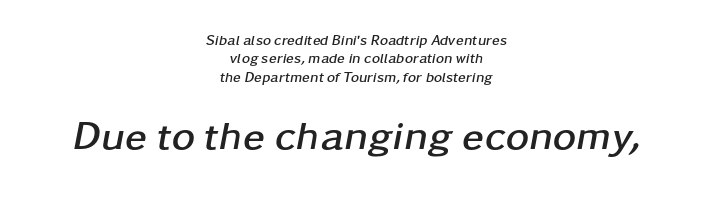
Think of a printed novel: that variable character pitch is what you see here. Designer's note — italics engaged. A normal amount of white space separates one row of letters from the next. If you squint, the bottom block still reads clearly — it's the larger of the two. Does the copy run flush right? No — it is centered line by line. Summary of weight: heavy, a full bold.
